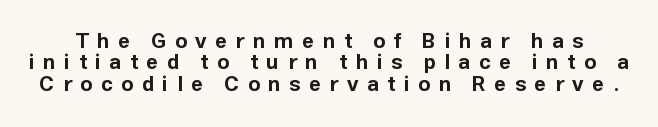
{"italic": "no", "bold": "yes", "underline": "no", "line_spacing": "tight", "line_spacing_ratio": 1.02, "letter_spacing": "wide", "letter_spacing_em": 0.4, "glyph_px": 21}
